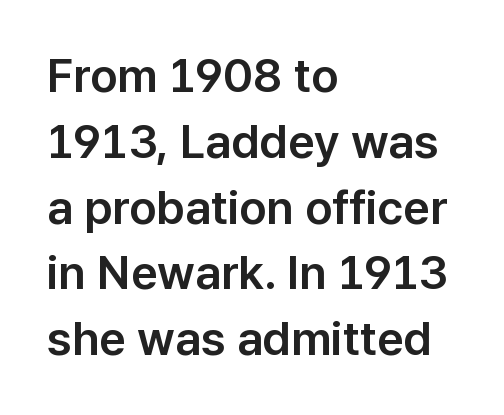
Q: Is the text italic (slanted)? A: No, it is upright.
Q: Is the typeface a serif or a sans-serif typeface? A: Sans-serif.
Q: Is the text underlined? A: No.
Q: How is the paragraph aligned? A: Left-aligned.
Q: Is the spacing between letters normal or unusually wide? A: Normal.
Q: Is the spacing between lines tight, normal or loose? A: Normal.
Q: Width (condensed, normal, or wide)? A: Normal.
Q: Stroke contrast? A: Low.
Q: x-height? A: Medium.
Q: Monospaced? A: No.
